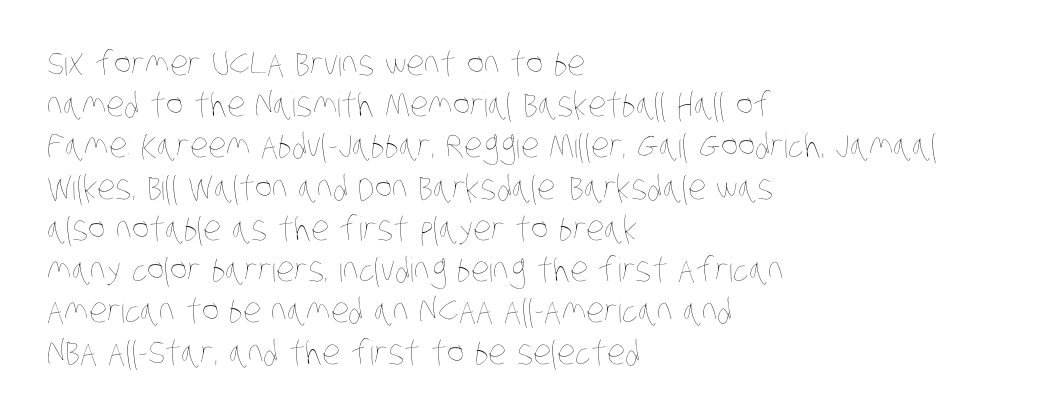
Q: Is the text bold? A: No.
Q: Is the text underlined? A: No.
Q: How is the paragraph aligned? A: Left-aligned.
Q: Is the spacing between letters normal or unusually wide? A: Normal.
Q: Is the spacing between lines tight, normal or loose? A: Normal.
Q: Width (condensed, normal, or wide)? A: Condensed.
Q: Stroke contrast? A: Low.
Q: x-height? A: Large.
Q: Monospaced? A: No.
